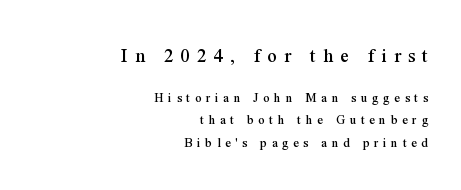
A student would notice the top passage is typeset larger than what follows. Leading: standard. Spacing between characters has been opened up far beyond the box default. Horizontal alignment here is rightward, an uncommon choice for prose. Has an underline been added? It has not. These lines were composed using upright roman letters.
